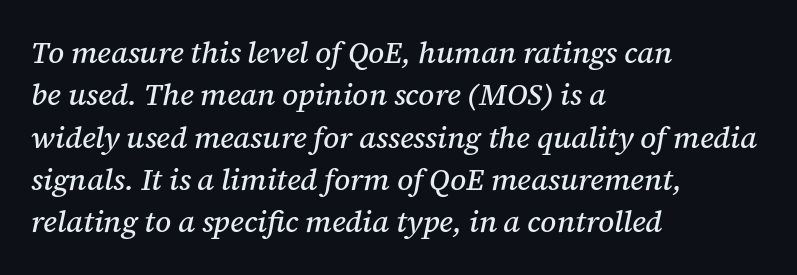
Q: Is the text italic (slanted)? A: Yes, it leans right by about 12 degrees.
Q: Is the typeface a serif or a sans-serif typeface? A: Serif.
Q: Is the text underlined? A: No.
Q: How is the paragraph aligned? A: Left-aligned.
Q: Is the spacing between letters normal or unusually wide? A: Normal.
Q: Is the spacing between lines tight, normal or loose? A: Normal.
Q: Width (condensed, normal, or wide)? A: Normal.
Q: Stroke contrast? A: Medium.
Q: x-height? A: Medium.
Q: Monospaced? A: No.
